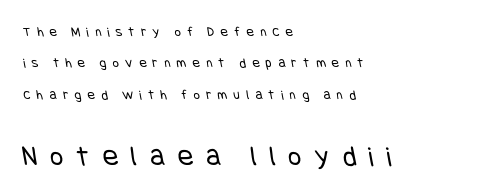
Q: Is the text bold? A: No.
Q: Is the typeface a serif or a sans-serif typeface? A: Sans-serif.
Q: Is the text underlined? A: No.
Q: How is the paragraph aligned? A: Left-aligned.
Q: Is the spacing between letters normal or unusually wide? A: Unusually wide.
Q: Is the spacing between lines tight, normal or loose? A: Loose.
Q: Which block of text is set in a larger size, the first (top) or the second (bottom)? A: The second (bottom) one.
Q: Width (condensed, normal, or wide)? A: Condensed.
Q: Stroke contrast? A: Low.
Q: x-height? A: Large.
